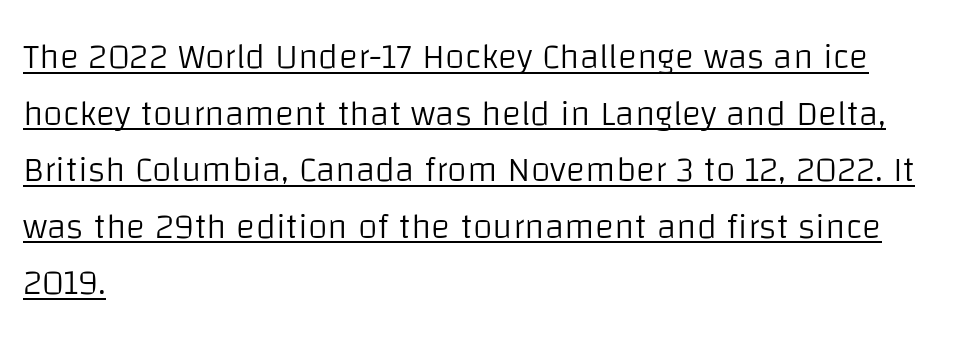
Q: Is the text bold? A: No.
Q: Is the text italic (slanted)? A: No, it is upright.
Q: Is the typeface a serif or a sans-serif typeface? A: Sans-serif.
Q: Is the text underlined? A: Yes.
Q: How is the paragraph aligned? A: Left-aligned.
Q: Is the spacing between letters normal or unusually wide? A: Normal.
Q: Is the spacing between lines tight, normal or loose? A: Normal.
Q: Width (condensed, normal, or wide)? A: Normal.
Q: Stroke contrast? A: Low.
Q: x-height? A: Large.
Q: Monospaced? A: No.
